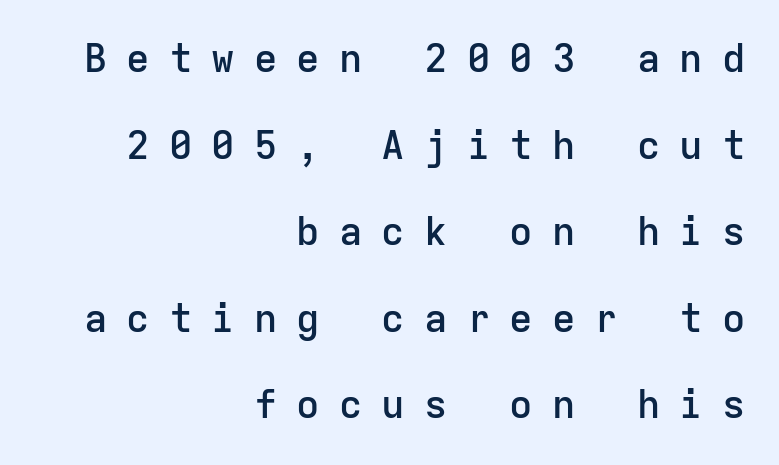
Q: Is the text bold? A: Semi-bold.
Q: Is the text italic (slanted)? A: No, it is upright.
Q: Is the typeface a serif or a sans-serif typeface? A: Sans-serif.
Q: Is the text underlined? A: No.
Q: How is the paragraph aligned? A: Right-aligned.
Q: Is the spacing between letters normal or unusually wide? A: Unusually wide.
Q: Is the spacing between lines tight, normal or loose? A: Loose.
Q: Width (condensed, normal, or wide)? A: Normal.
Q: Stroke contrast? A: Low.
Q: x-height? A: Medium.
Q: Monospaced? A: Yes.
